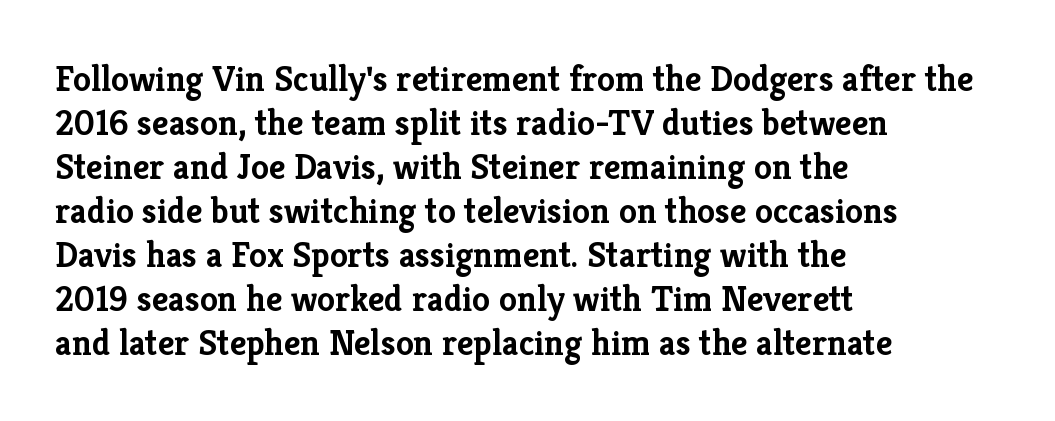
Q: Is the text bold? A: Yes.
Q: Is the text italic (slanted)? A: No, it is upright.
Q: Is the typeface a serif or a sans-serif typeface? A: Serif.
Q: Is the text underlined? A: No.
Q: How is the paragraph aligned? A: Left-aligned.
Q: Is the spacing between letters normal or unusually wide? A: Normal.
Q: Width (condensed, normal, or wide)? A: Normal.
Q: Stroke contrast? A: Low.
Q: x-height? A: Medium.
Q: Monospaced? A: No.
